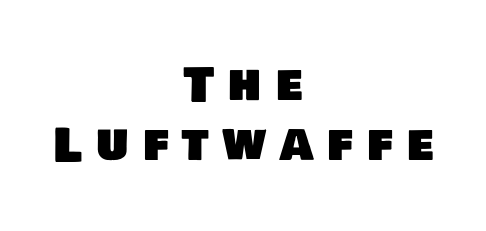
{"serif": "no", "width": "normal", "stroke_contrast": "low", "x_height": "large", "monospaced": "no", "underline": "no", "align": "center", "line_spacing": "normal", "line_spacing_ratio": 1.3, "letter_spacing": "wide", "letter_spacing_em": 0.31, "glyph_px": 46}
